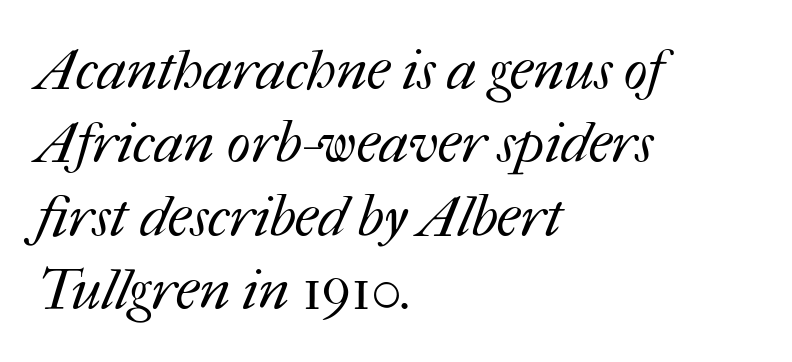
The face looks like a standard text weight, possibly lighter. Tracking here is standard; glyphs follow each other at the usual distance. Check under the words: just untouched page. Where is the straight margin? On the left. Varying glyph widths throughout — classic text-font behaviour.
